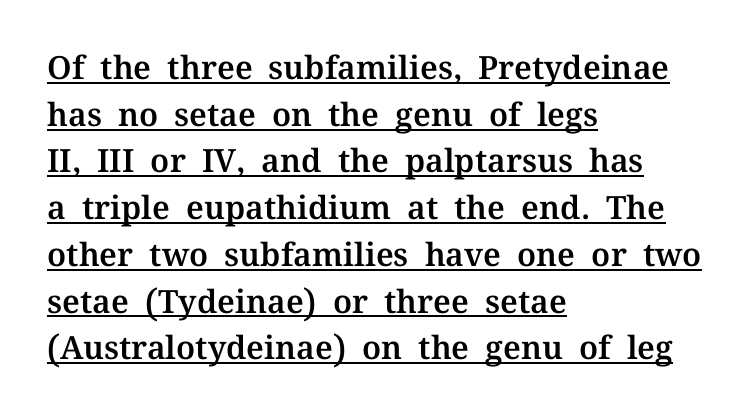
Notice how descenders clear the ascenders below comfortably — that's standard leading. Typographically, this falls in the serif category. The paragraph shown leans on its left margin. Tracking value appears to be zero — textbook default spacing.
